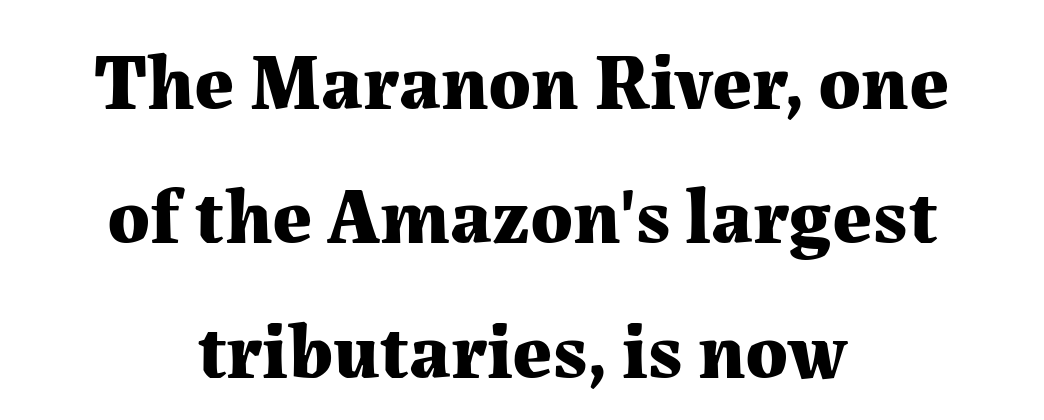
The image shows 79 px bold serif type, upright; set centered, normal line spacing (1.7x), normal letter spacing, not underlined; medium stroke contrast and a medium x-height.
